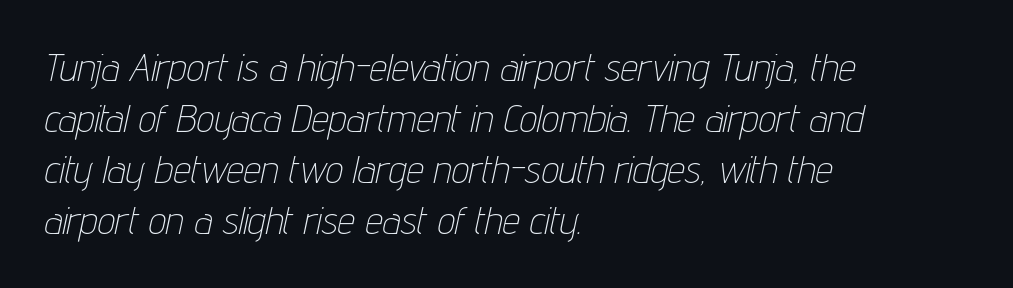
Q: Is the text bold? A: No.
Q: Is the text italic (slanted)? A: Yes, it leans right by about 12 degrees.
Q: Is the text underlined? A: No.
Q: How is the paragraph aligned? A: Left-aligned.
Q: Is the spacing between letters normal or unusually wide? A: Normal.
Q: Is the spacing between lines tight, normal or loose? A: Normal.
Q: Width (condensed, normal, or wide)? A: Condensed.
Q: Stroke contrast? A: Low.
Q: x-height? A: Medium.
Q: Monospaced? A: No.
